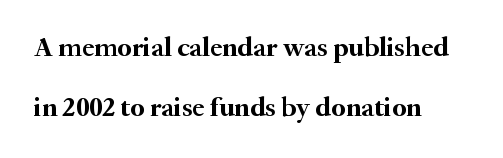
Q: Is the text bold? A: Yes.
Q: Is the text italic (slanted)? A: No, it is upright.
Q: Is the typeface a serif or a sans-serif typeface? A: Serif.
Q: Is the text underlined? A: No.
Q: How is the paragraph aligned? A: Left-aligned.
Q: Is the spacing between letters normal or unusually wide? A: Normal.
Q: Is the spacing between lines tight, normal or loose? A: Loose.
Q: Width (condensed, normal, or wide)? A: Normal.
Q: Stroke contrast? A: Medium.
Q: x-height? A: Small.
Q: Monospaced? A: No.
